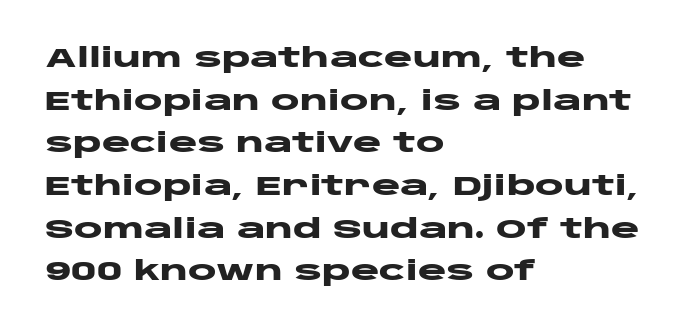
Typesetter's note: full bold, strokes at maximum text heaviness. Compared with typical paragraphs, the rows here are spaced about the same. Layout note: lines flush left. The passage shown is not underscored anywhere.
